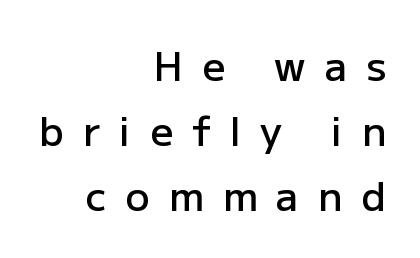
{"serif": "no", "italic": "no", "bold": "semi", "weight": "semibold", "width": "normal", "stroke_contrast": "low", "x_height": "medium", "monospaced": "no", "underline": "no", "align": "right", "line_spacing": "normal", "line_spacing_ratio": 1.63, "letter_spacing": "wide", "letter_spacing_em": 0.48, "glyph_px": 40}
